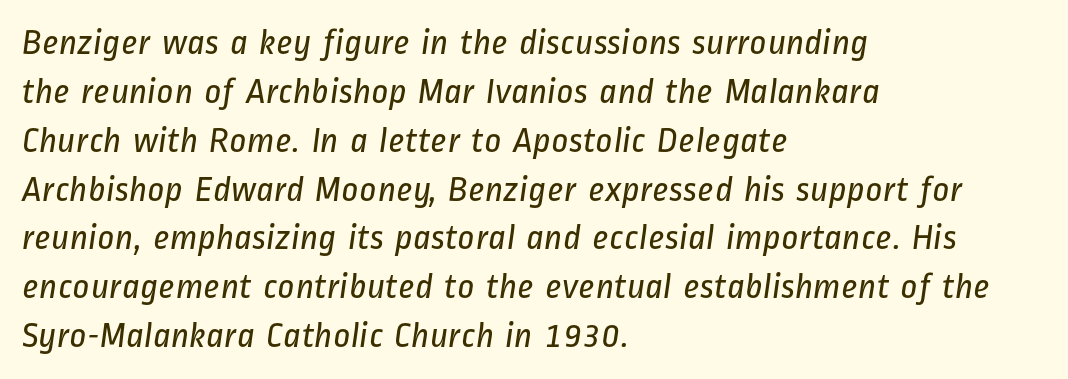
The image shows 37 px regular-weight, condensed sans-serif type; set left-aligned, normal line spacing (1.32x), normal letter spacing, not underlined; low stroke contrast and a medium x-height.
